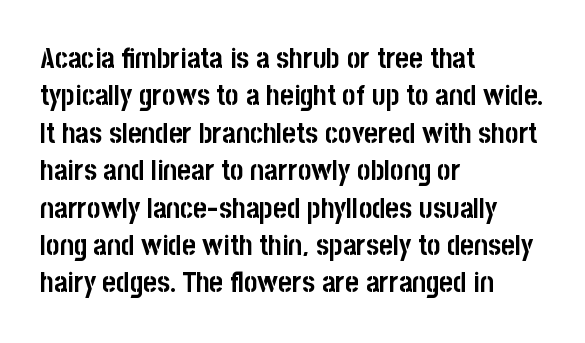
A classic flush-left, rag-right setting is used for this passage. The space beneath each line is pristine and unruled. Emphasis by weight is at full strength: bold. The passage shown is typeset with a sans-serif family. Regular leading. No italicization has been applied; the sample stays upright.
